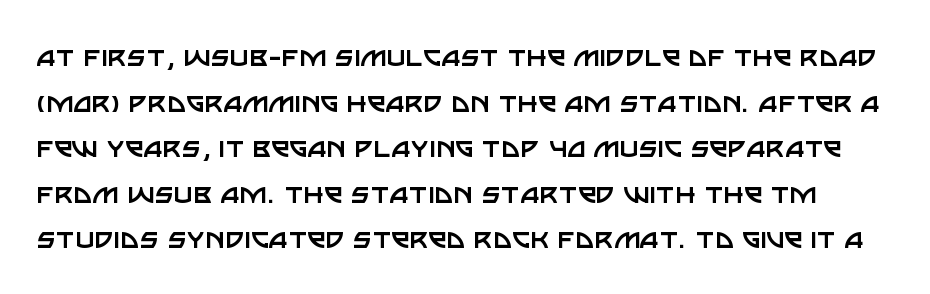
The image shows 33 px regular-weight sans-serif type, upright; set normal line spacing (1.38x), normal letter spacing, not underlined; low stroke contrast and a large x-height.
